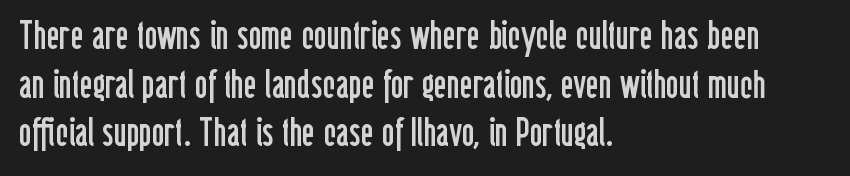
Q: Is the text bold? A: No.
Q: Is the text italic (slanted)? A: No, it is upright.
Q: Is the typeface a serif or a sans-serif typeface? A: Sans-serif.
Q: Is the text underlined? A: No.
Q: How is the paragraph aligned? A: Left-aligned.
Q: Is the spacing between letters normal or unusually wide? A: Normal.
Q: Is the spacing between lines tight, normal or loose? A: Normal.
Q: Width (condensed, normal, or wide)? A: Condensed.
Q: Stroke contrast? A: Low.
Q: x-height? A: Medium.
Q: Monospaced? A: No.
